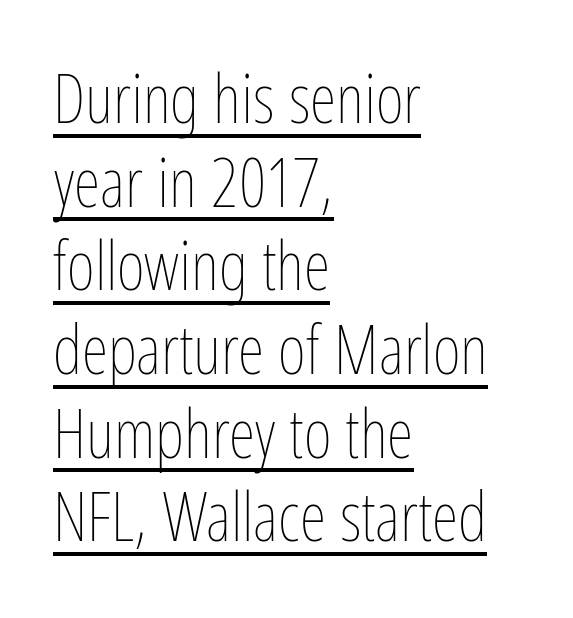
{"italic": "no", "bold": "no", "weight": "thin", "width": "condensed", "stroke_contrast": "low", "x_height": "medium", "monospaced": "no", "underline": "yes", "align": "left", "line_spacing_ratio": 1.23, "letter_spacing": "normal", "letter_spacing_em": 0.0, "glyph_px": 68}
